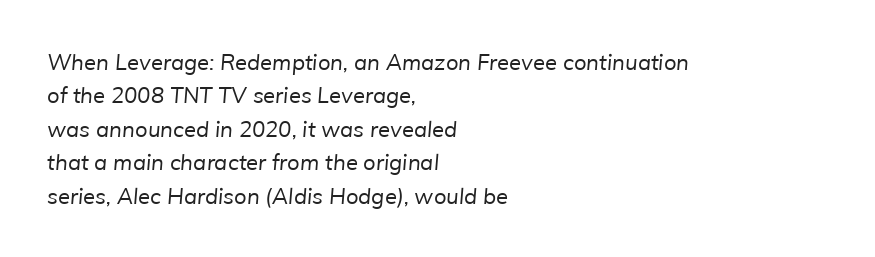
The image shows 22 px text type; set left-aligned, normal line spacing (1.52x), normal letter spacing, not underlined.
